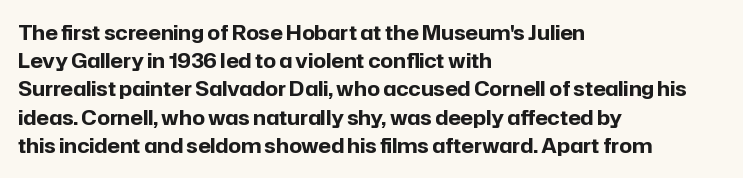
Q: Is the text bold? A: Yes.
Q: Is the text italic (slanted)? A: No, it is upright.
Q: Is the text underlined? A: No.
Q: How is the paragraph aligned? A: Left-aligned.
Q: Is the spacing between letters normal or unusually wide? A: Normal.
Q: Is the spacing between lines tight, normal or loose? A: Normal.
